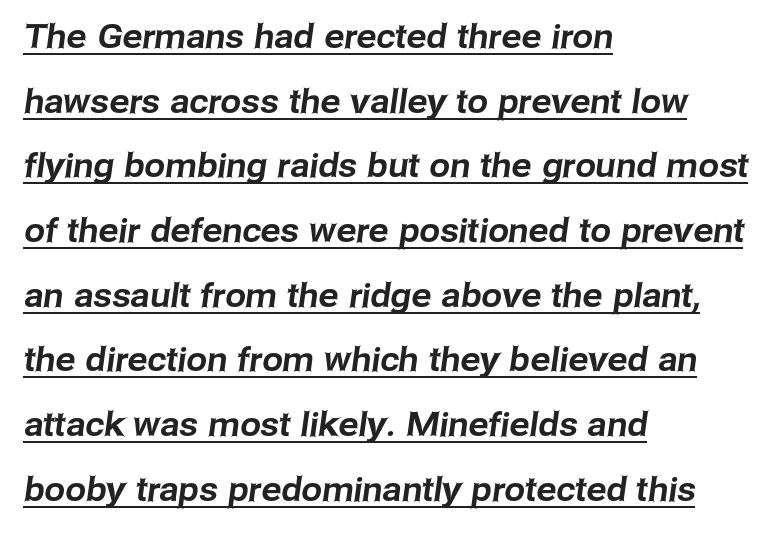
Q: Is the typeface a serif or a sans-serif typeface? A: Sans-serif.
Q: Is the text underlined? A: Yes.
Q: How is the paragraph aligned? A: Left-aligned.
Q: Is the spacing between letters normal or unusually wide? A: Normal.
Q: Is the spacing between lines tight, normal or loose? A: Loose.
Q: Width (condensed, normal, or wide)? A: Normal.
Q: Stroke contrast? A: Low.
Q: x-height? A: Medium.
Q: Monospaced? A: No.
